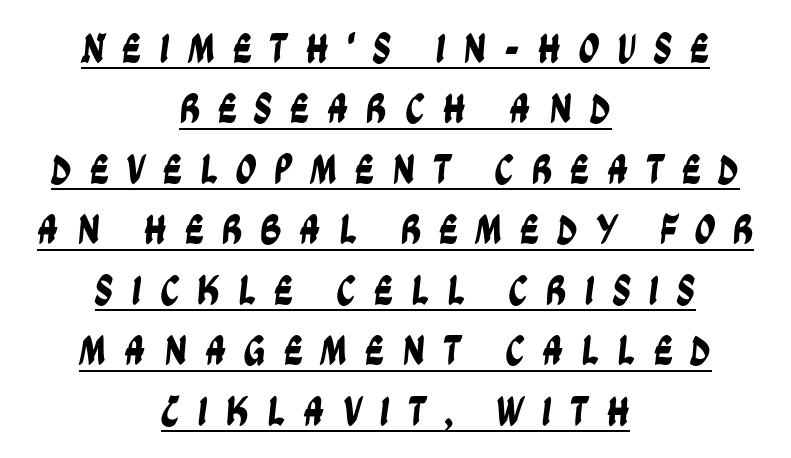
Q: Is the typeface a serif or a sans-serif typeface? A: Sans-serif.
Q: Is the text underlined? A: Yes.
Q: How is the paragraph aligned? A: Centered.
Q: Is the spacing between letters normal or unusually wide? A: Unusually wide.
Q: Is the spacing between lines tight, normal or loose? A: Normal.
Q: Width (condensed, normal, or wide)? A: Condensed.
Q: Stroke contrast? A: Low.
Q: x-height? A: Large.
Q: Monospaced? A: No.
